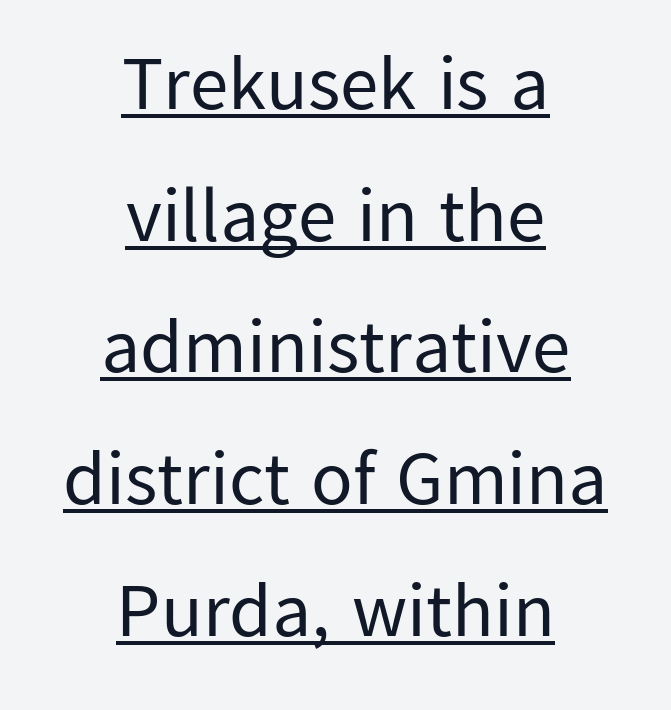
The image shows 77 px regular-weight sans-serif type, upright; set centered, line spacing 1.71x, normal letter spacing, underlined; low stroke contrast and a medium x-height.
